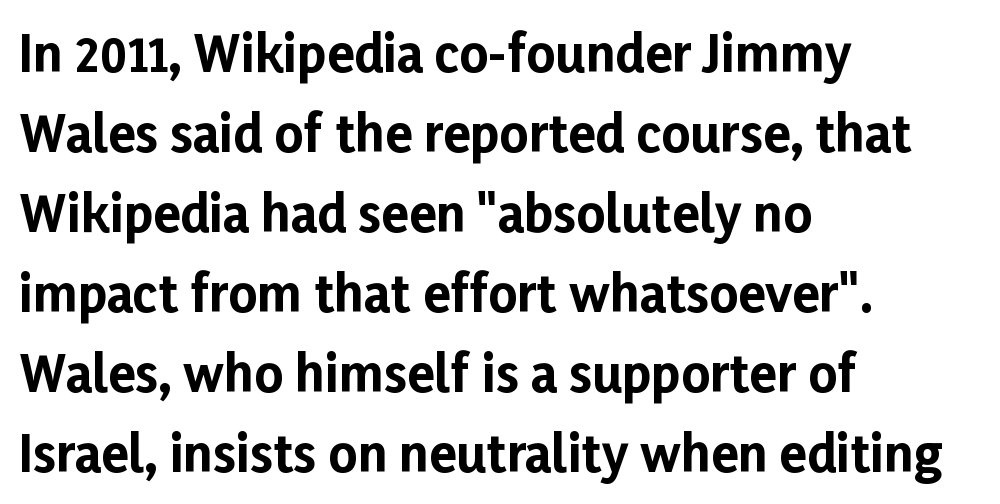
The image shows 50 px bold sans-serif type, upright; set left-aligned, normal line spacing (1.6x), normal letter spacing, not underlined; low stroke contrast and a medium x-height.
